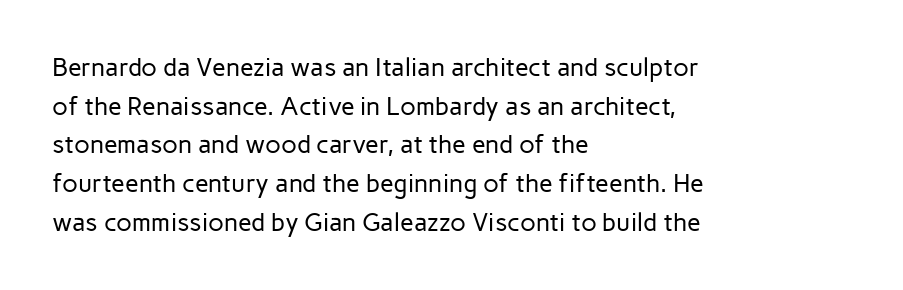
Notice how descenders clear the ascenders below comfortably — that's standard leading. Posture: vertical. Letter spacing: default. This rendering uses left alignment, leaving the right contour irregular.
